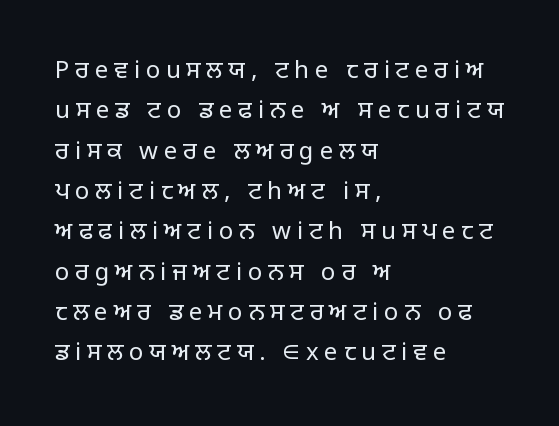
The image shows 24 px text type, upright; set left-aligned, normal line spacing (1.68x), unusually wide letter spacing (+0.24 em), not underlined.
